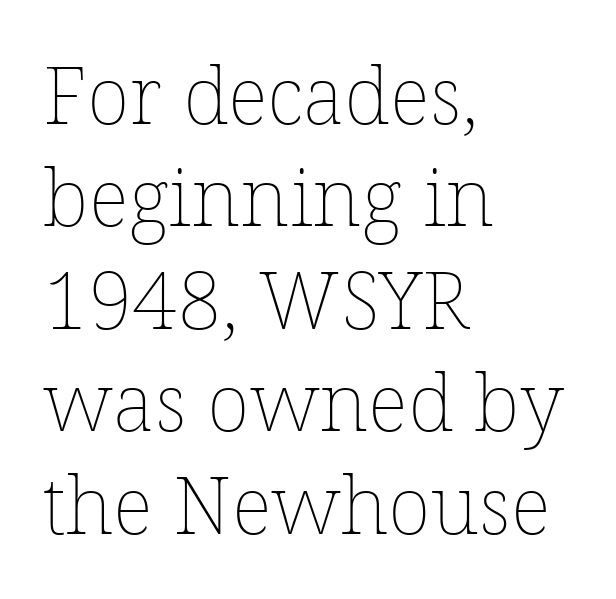
{"italic": "no", "bold": "no", "weight": "thin", "width": "normal", "stroke_contrast": "low", "x_height": "medium", "monospaced": "no", "underline": "no", "align": "left", "line_spacing": "normal", "line_spacing_ratio": 1.28, "letter_spacing": "normal", "letter_spacing_em": 0.0, "glyph_px": 80}
